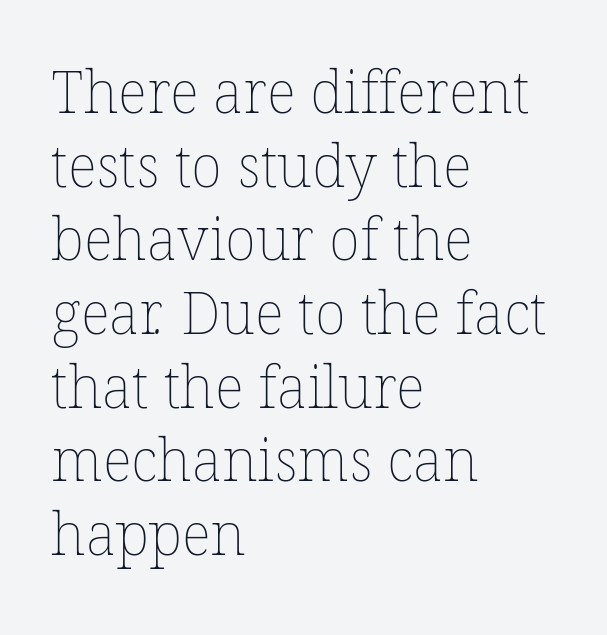
Q: Is the text bold? A: No.
Q: Is the text underlined? A: No.
Q: How is the paragraph aligned? A: Left-aligned.
Q: Is the spacing between letters normal or unusually wide? A: Normal.
Q: Is the spacing between lines tight, normal or loose? A: Normal.
Q: Width (condensed, normal, or wide)? A: Normal.
Q: Stroke contrast? A: Low.
Q: x-height? A: Medium.
Q: Monospaced? A: No.
